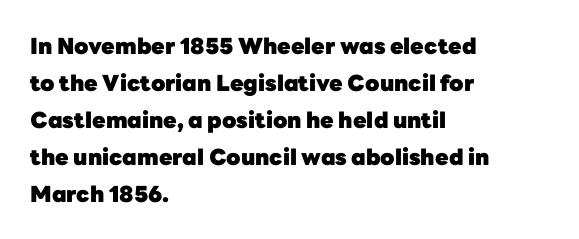
The image shows 22 px bold type, upright; set left-aligned, normal line spacing (1.68x), normal letter spacing, not underlined.
